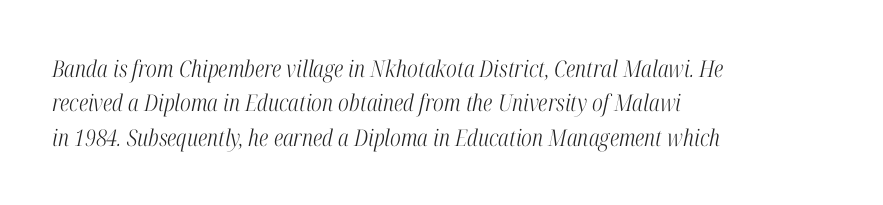
{"italic": "yes", "lean": "right", "slant_degrees": 12, "bold": "no", "underline": "no", "align": "left", "line_spacing": "normal", "line_spacing_ratio": 1.49, "letter_spacing": "normal", "letter_spacing_em": 0.0, "glyph_px": 23}
